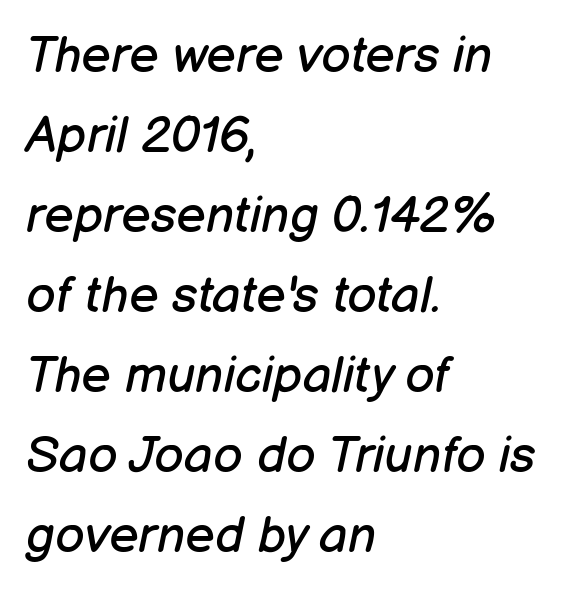
{"italic": "yes", "lean": "right", "slant_degrees": 12, "bold": "no", "weight": "regular", "width": "normal", "stroke_contrast": "low", "x_height": "medium", "monospaced": "no", "underline": "no", "align": "left", "line_spacing": "normal", "line_spacing_ratio": 1.57, "letter_spacing": "normal", "letter_spacing_em": 0.0, "glyph_px": 51}
